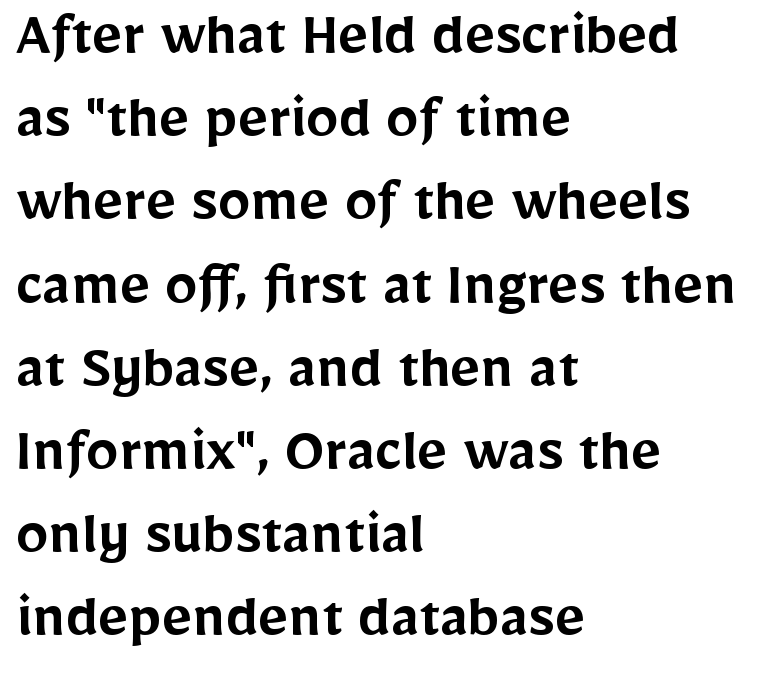
Q: Is the text bold? A: Semi-bold.
Q: Is the text italic (slanted)? A: No, it is upright.
Q: Is the typeface a serif or a sans-serif typeface? A: Sans-serif.
Q: Is the text underlined? A: No.
Q: How is the paragraph aligned? A: Left-aligned.
Q: Is the spacing between letters normal or unusually wide? A: Normal.
Q: Is the spacing between lines tight, normal or loose? A: Normal.
Q: Width (condensed, normal, or wide)? A: Normal.
Q: Stroke contrast? A: Low.
Q: x-height? A: Medium.
Q: Monospaced? A: No.
